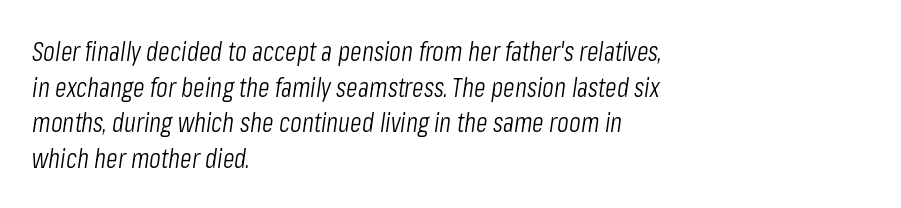
{"italic": "yes", "lean": "right", "slant_degrees": 8, "bold": "no", "underline": "no", "align": "left", "line_spacing": "normal", "line_spacing_ratio": 1.32, "letter_spacing": "normal", "letter_spacing_em": 0.0, "glyph_px": 27}
